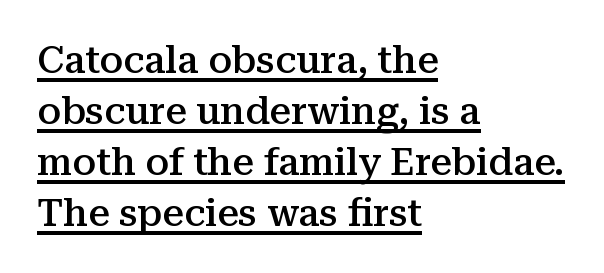
The image shows 38 px semibold serif type, upright; set left-aligned, normal line spacing (1.34x), normal letter spacing, underlined; medium stroke contrast and a medium x-height.
